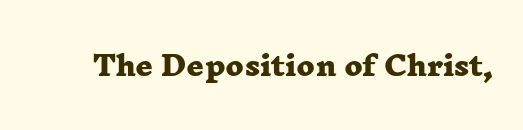
{"bold": "yes", "underline": "no", "letter_spacing": "normal", "letter_spacing_em": 0.0, "glyph_px": 27}
